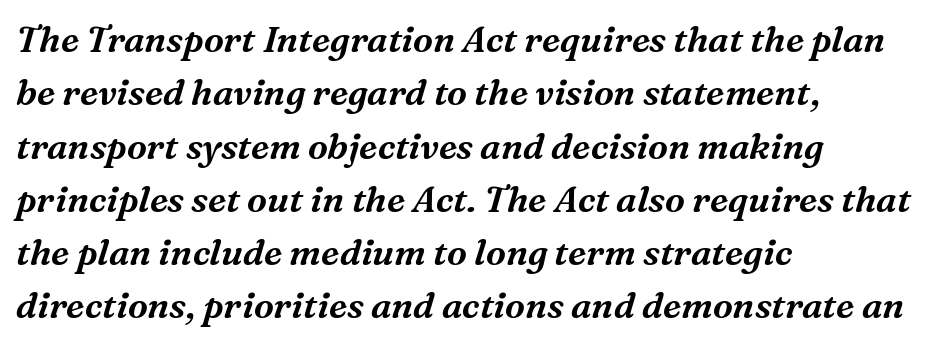
Q: Is the text italic (slanted)? A: Yes, it leans right by about 16 degrees.
Q: Is the typeface a serif or a sans-serif typeface? A: Serif.
Q: Is the text underlined? A: No.
Q: How is the paragraph aligned? A: Left-aligned.
Q: Is the spacing between letters normal or unusually wide? A: Normal.
Q: Is the spacing between lines tight, normal or loose? A: Normal.
Q: Width (condensed, normal, or wide)? A: Normal.
Q: Stroke contrast? A: Medium.
Q: x-height? A: Medium.
Q: Monospaced? A: No.
